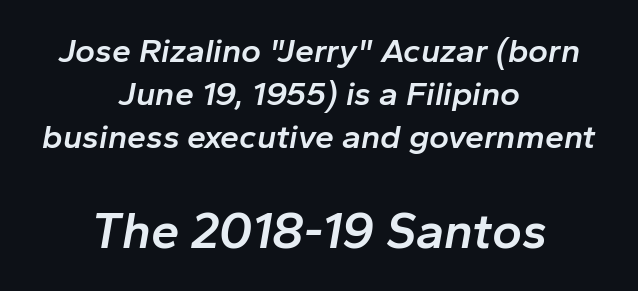
{"italic": "yes", "lean": "right", "slant_degrees": 10, "bold": "semi", "weight": "semibold", "width": "normal", "stroke_contrast": "low", "x_height": "medium", "monospaced": "no", "underline": "no", "align": "center", "line_spacing": "normal", "line_spacing_ratio": 1.27, "letter_spacing": "normal", "letter_spacing_em": 0.0, "larger_block": "second", "size_ratio": 1.5, "glyph_px": 51}
